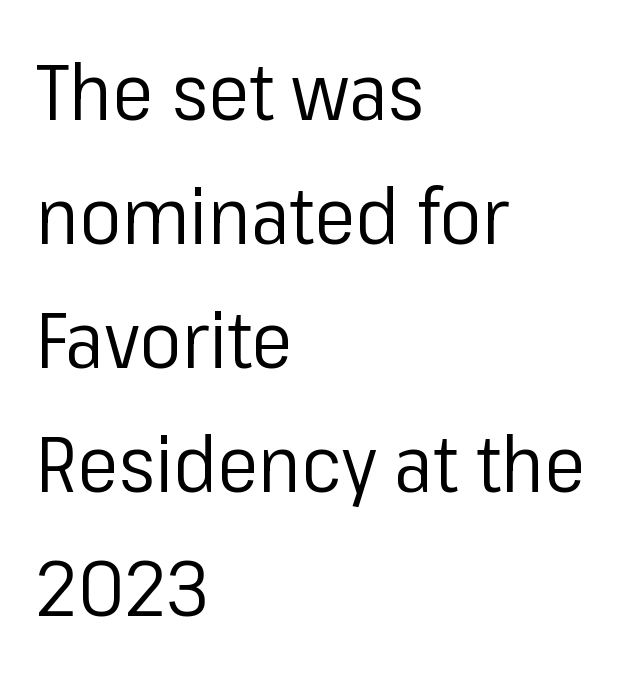
How are the letters spaced? Ordinarily, with no added tracking. Do the characters align in a grid? No, the font is proportional. The rendering uses a moderate line-height, typical for paragraphs. Every stem runs plumb, perpendicular to the baseline. Is the stroke heavy? The answer is a plain regular-or-lighter. Horizontally, the lines are justified to the leading edge only.
